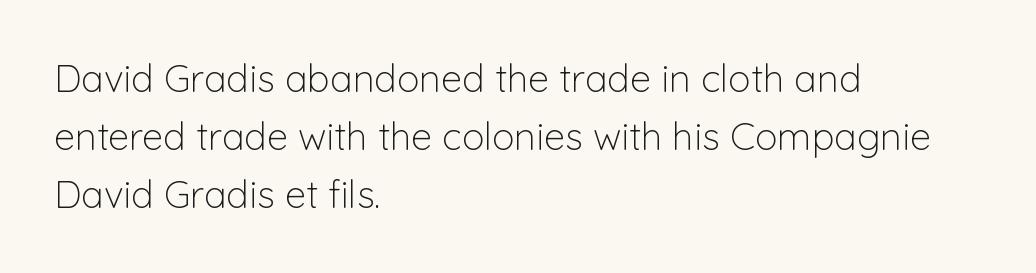
The leading is moderate, giving the passage an even texture. Compared with a centered layout, this one pins lines to the left instead. In terms of posture, this sample is upright. Here the glyphs are tracked normally, forming tight word shapes.
